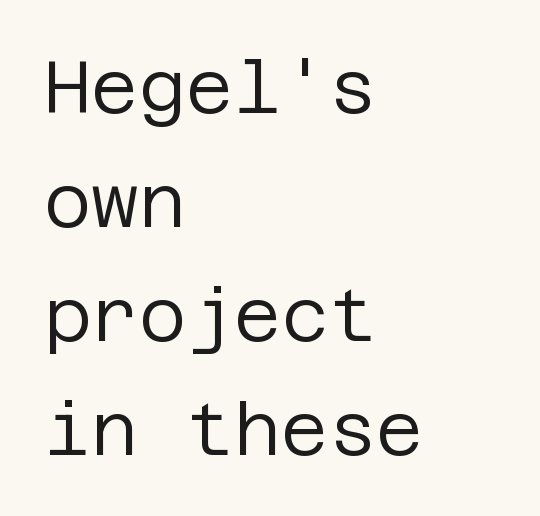
Q: Is the text bold? A: No.
Q: Is the text italic (slanted)? A: No, it is upright.
Q: Is the typeface a serif or a sans-serif typeface? A: Sans-serif.
Q: Is the text underlined? A: No.
Q: How is the paragraph aligned? A: Left-aligned.
Q: Is the spacing between letters normal or unusually wide? A: Normal.
Q: Is the spacing between lines tight, normal or loose? A: Normal.
Q: Width (condensed, normal, or wide)? A: Normal.
Q: Stroke contrast? A: Low.
Q: x-height? A: Large.
